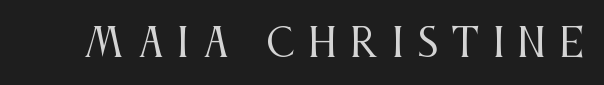
The image shows 38 px regular-weight, condensed serif type, upright; set unusually wide letter spacing (+0.35 em), not underlined; medium stroke contrast and a large x-height.
